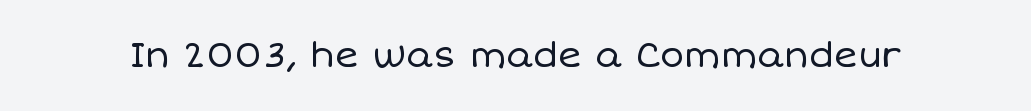
Q: Is the text bold? A: No.
Q: Is the text italic (slanted)? A: No, it is upright.
Q: Is the text underlined? A: No.
Q: Is the spacing between letters normal or unusually wide? A: Normal.
Q: Width (condensed, normal, or wide)? A: Normal.
Q: Stroke contrast? A: Low.
Q: x-height? A: Large.
Q: Monospaced? A: No.
